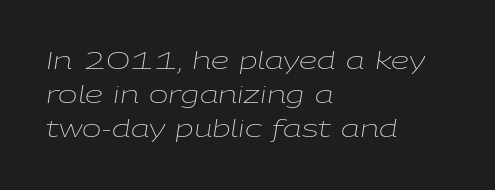
{"italic": "yes", "lean": "right", "slant_degrees": 9, "bold": "no", "underline": "no", "align": "left", "line_spacing": "normal", "line_spacing_ratio": 1.48, "letter_spacing": "normal", "letter_spacing_em": 0.0, "glyph_px": 23}
